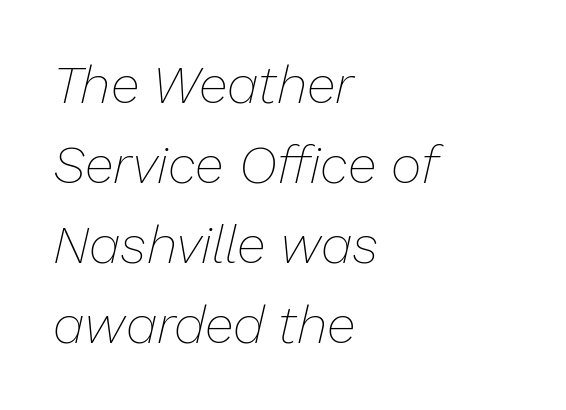
{"italic": "yes", "lean": "right", "slant_degrees": 13, "bold": "no", "weight": "thin", "width": "normal", "stroke_contrast": "low", "x_height": "medium", "monospaced": "no", "underline": "no", "align": "left", "line_spacing": "normal", "line_spacing_ratio": 1.51, "letter_spacing": "normal", "letter_spacing_em": 0.0, "glyph_px": 53}
